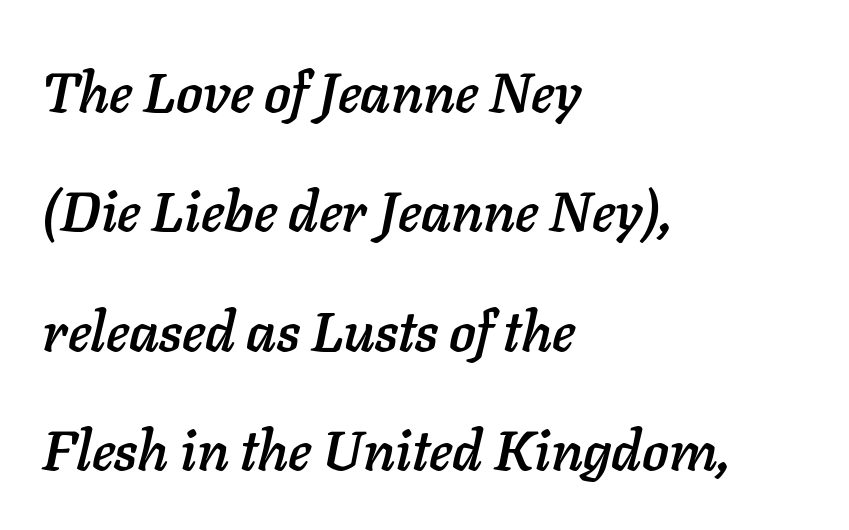
{"italic": "yes", "lean": "right", "slant_degrees": 11, "width": "normal", "stroke_contrast": "low", "x_height": "medium", "monospaced": "no", "underline": "no", "align": "left", "line_spacing": "loose", "line_spacing_ratio": 2.13, "letter_spacing": "normal", "letter_spacing_em": 0.0, "glyph_px": 56}
